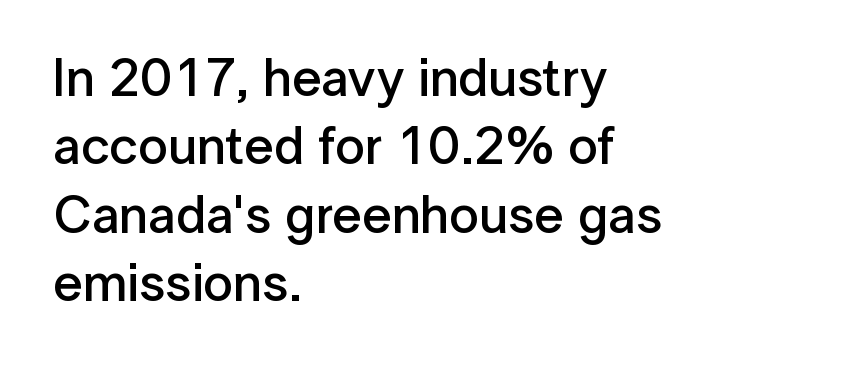
Q: Is the text bold? A: Semi-bold.
Q: Is the text italic (slanted)? A: No, it is upright.
Q: Is the typeface a serif or a sans-serif typeface? A: Sans-serif.
Q: Is the text underlined? A: No.
Q: How is the paragraph aligned? A: Left-aligned.
Q: Is the spacing between letters normal or unusually wide? A: Normal.
Q: Is the spacing between lines tight, normal or loose? A: Normal.
Q: Width (condensed, normal, or wide)? A: Normal.
Q: Stroke contrast? A: Low.
Q: x-height? A: Medium.
Q: Monospaced? A: No.
